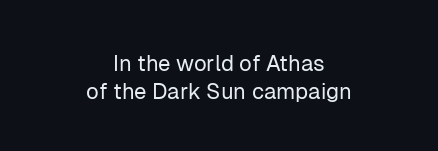
Plain, unruled lines of type. The rows are spaced the way most documents space them. The compositor balanced each line on the midline. Nothing unusual about the tracking: characters are spaced as the font intends. Posture: vertical.
